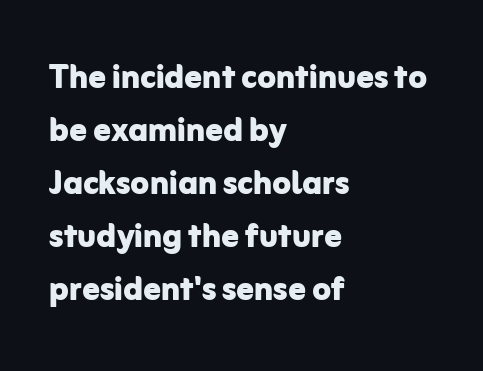
Posture: upright roman. Look at the tracking — it's just the regular setting, nothing added. The typesetter chose a ragged-right arrangement here. A sans-serif font was chosen for this passage. Set as a true bold cut, around the 700 mark.
